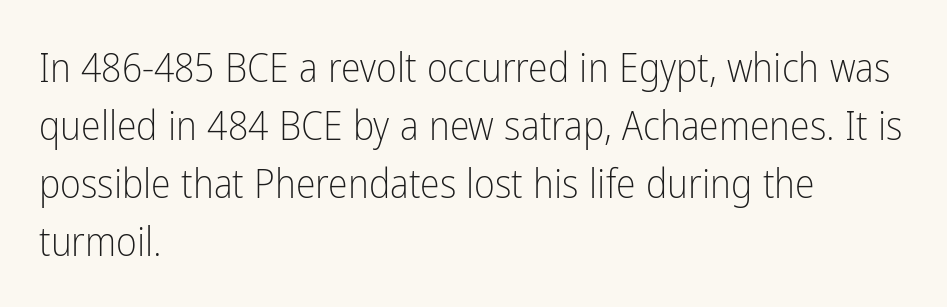
Observe the absence of serifs on each vertical stroke in this sample. A typesetter would mark this as roman, not italic. Underline: absent. The ragged edge is on the right, which tells us the setting is flush left.
